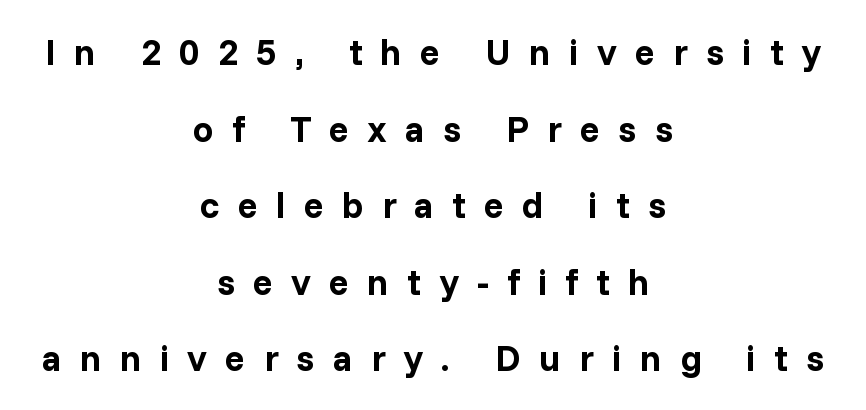
Q: Is the text bold? A: Yes.
Q: Is the text italic (slanted)? A: No, it is upright.
Q: Is the typeface a serif or a sans-serif typeface? A: Sans-serif.
Q: Is the text underlined? A: No.
Q: How is the paragraph aligned? A: Centered.
Q: Is the spacing between letters normal or unusually wide? A: Unusually wide.
Q: Is the spacing between lines tight, normal or loose? A: Loose.
Q: Width (condensed, normal, or wide)? A: Normal.
Q: Stroke contrast? A: Low.
Q: x-height? A: Medium.
Q: Monospaced? A: No.
